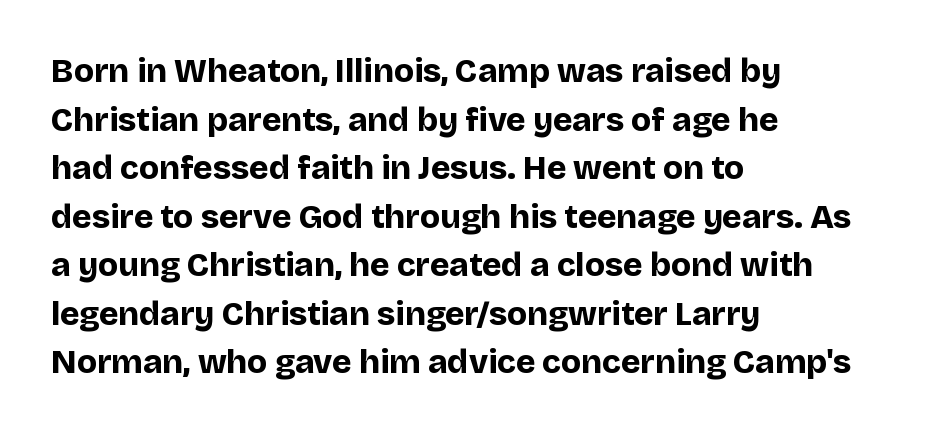
{"serif": "no", "italic": "no", "bold": "yes", "weight": "bold", "width": "normal", "stroke_contrast": "low", "x_height": "large", "monospaced": "no", "underline": "no", "align": "left", "line_spacing": "normal", "line_spacing_ratio": 1.47, "letter_spacing": "normal", "letter_spacing_em": 0.0, "glyph_px": 33}
